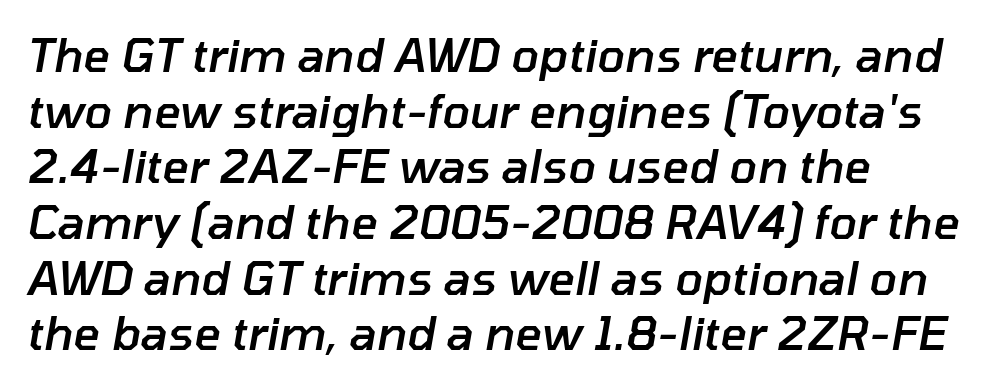
Q: Is the text bold? A: Semi-bold.
Q: Is the text italic (slanted)? A: Yes, it leans right by about 10 degrees.
Q: Is the text underlined? A: No.
Q: How is the paragraph aligned? A: Left-aligned.
Q: Is the spacing between letters normal or unusually wide? A: Normal.
Q: Width (condensed, normal, or wide)? A: Normal.
Q: Stroke contrast? A: Low.
Q: x-height? A: Medium.
Q: Monospaced? A: No.
